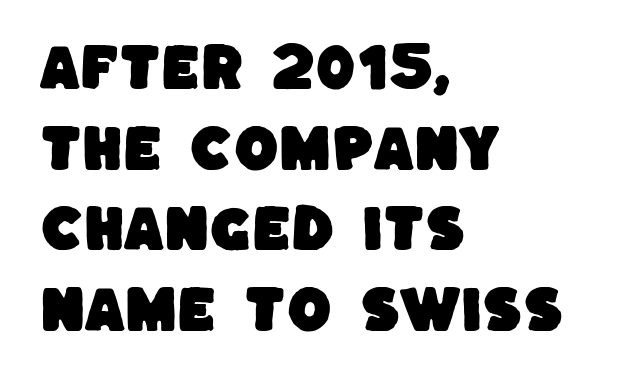
Q: Is the typeface a serif or a sans-serif typeface? A: Sans-serif.
Q: Is the text underlined? A: No.
Q: How is the paragraph aligned? A: Left-aligned.
Q: Is the spacing between letters normal or unusually wide? A: Normal.
Q: Is the spacing between lines tight, normal or loose? A: Normal.
Q: Width (condensed, normal, or wide)? A: Normal.
Q: Stroke contrast? A: Low.
Q: x-height? A: Large.
Q: Monospaced? A: No.
